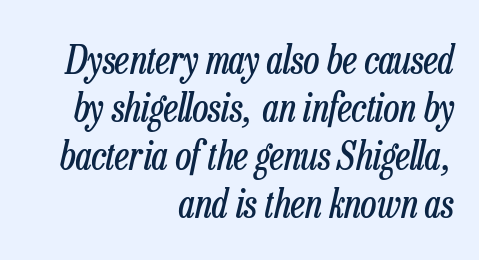
Q: Is the text bold? A: No.
Q: Is the text italic (slanted)? A: Yes, it leans right by about 13 degrees.
Q: Is the text underlined? A: No.
Q: How is the paragraph aligned? A: Right-aligned.
Q: Is the spacing between letters normal or unusually wide? A: Normal.
Q: Width (condensed, normal, or wide)? A: Condensed.
Q: Stroke contrast? A: Low.
Q: x-height? A: Medium.
Q: Monospaced? A: No.
